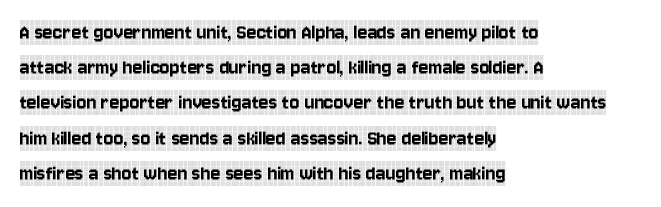
The designer left line spacing at the default. The face used here is rendered with its standard letterfit. The letters stand upright; this is a roman face. The rag falls on the right side of this text block. The words here are not underlined.
